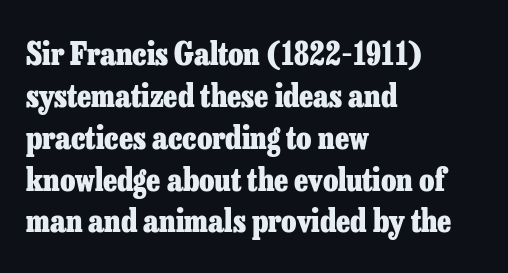
The image shows 31 px heavy serif type, upright; set left-aligned, normal line spacing (1.35x), normal letter spacing, not underlined; low stroke contrast and a medium x-height.
